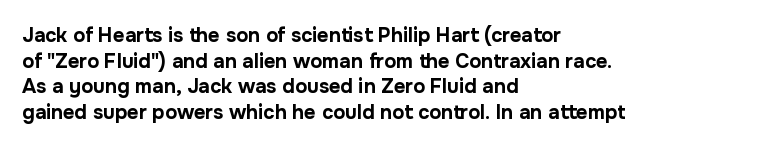
Q: Is the text bold? A: Yes.
Q: Is the text italic (slanted)? A: No, it is upright.
Q: Is the text underlined? A: No.
Q: How is the paragraph aligned? A: Left-aligned.
Q: Is the spacing between letters normal or unusually wide? A: Normal.
Q: Is the spacing between lines tight, normal or loose? A: Normal.
